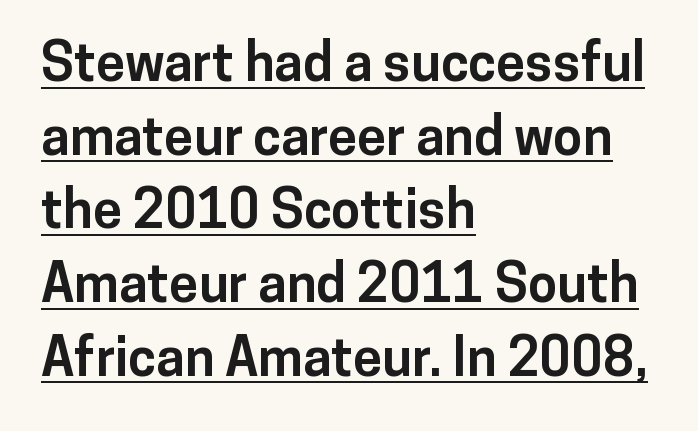
{"serif": "no", "italic": "no", "bold": "yes", "weight": "bold", "width": "normal", "stroke_contrast": "low", "x_height": "medium", "monospaced": "no", "underline": "yes", "align": "left", "line_spacing": "normal", "line_spacing_ratio": 1.39, "letter_spacing": "normal", "letter_spacing_em": 0.0, "glyph_px": 53}
